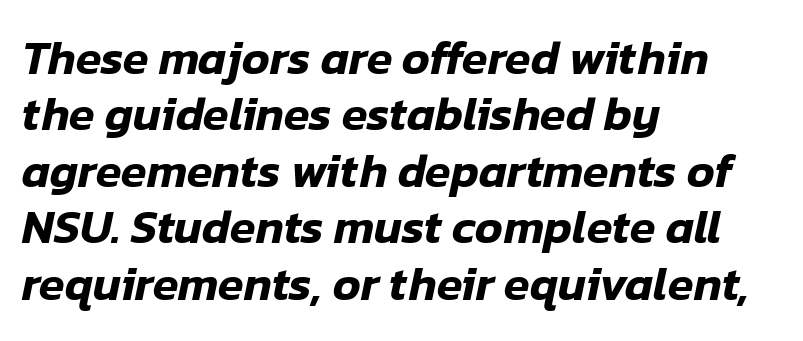
{"italic": "yes", "lean": "right", "slant_degrees": 12, "width": "normal", "stroke_contrast": "low", "x_height": "medium", "monospaced": "no", "underline": "no", "align": "left", "line_spacing_ratio": 1.2, "letter_spacing": "normal", "letter_spacing_em": 0.0, "glyph_px": 47}
